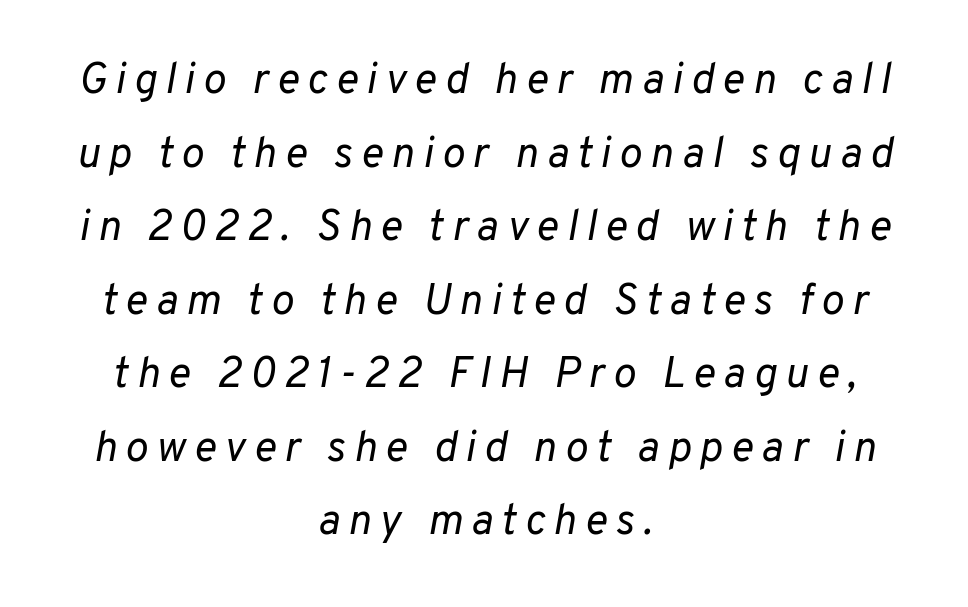
Q: Is the text bold? A: No.
Q: Is the text italic (slanted)? A: Yes, it leans right by about 10 degrees.
Q: Is the text underlined? A: No.
Q: How is the paragraph aligned? A: Centered.
Q: Width (condensed, normal, or wide)? A: Normal.
Q: Stroke contrast? A: Low.
Q: x-height? A: Medium.
Q: Monospaced? A: No.
